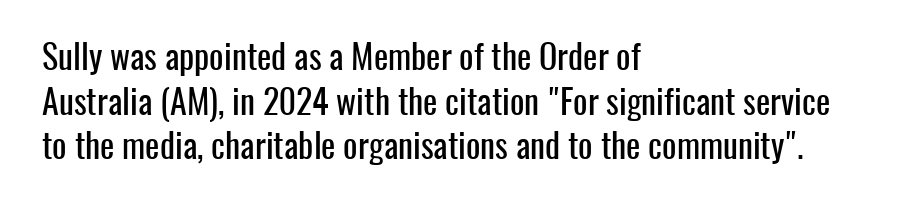
{"serif": "no", "italic": "no", "width": "condensed", "stroke_contrast": "low", "x_height": "medium", "monospaced": "no", "underline": "no", "align": "left", "line_spacing": "normal", "line_spacing_ratio": 1.31, "letter_spacing": "normal", "letter_spacing_em": 0.0, "glyph_px": 34}
